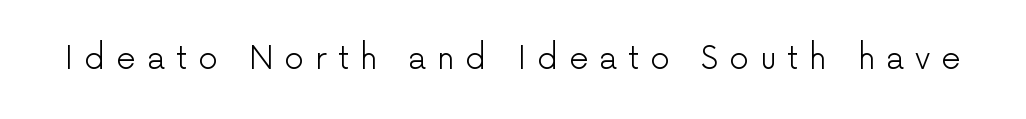
The weight would be labelled regular, book, light, or lighter still. What stands out about the letter spacing? Its width — letters are far apart. The area under the type is left untouched. Unlike a traditional serif, this face leaves its strokes unadorned. The rendering uses natural spacing where letterforms have individual widths. Do the letters lean? They stand straight.
